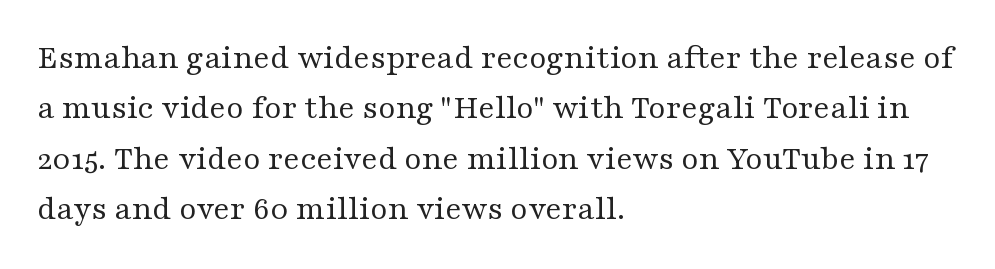
What's the leading like? Ordinary, nothing unusual. Note the varied advance widths — an 'i' is clearly narrower than an 'm'. Nobody drew a line under any word here. You can tell it's not italic because the verticals are truly vertical. Each stroke keeps to a modest, everyday thickness or less. Compared with typical body copy, the letter spacing here is the same.
